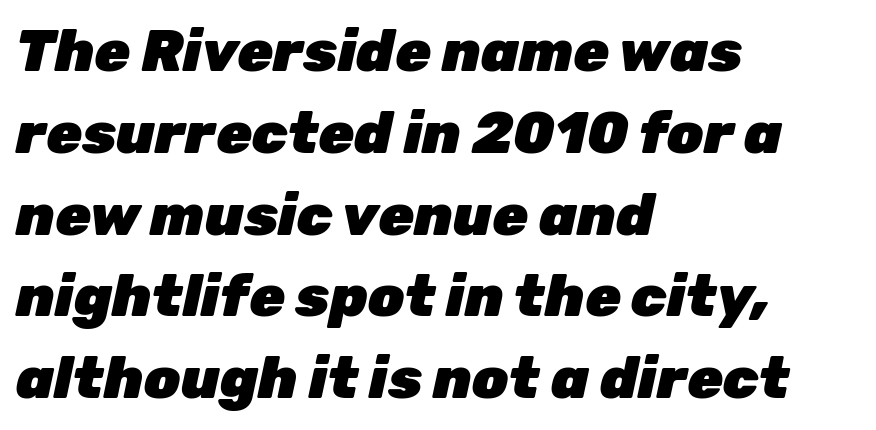
Q: Is the text bold? A: Yes.
Q: Is the text italic (slanted)? A: Yes, it leans right by about 12 degrees.
Q: Is the text underlined? A: No.
Q: How is the paragraph aligned? A: Left-aligned.
Q: Is the spacing between letters normal or unusually wide? A: Normal.
Q: Is the spacing between lines tight, normal or loose? A: Normal.
Q: Width (condensed, normal, or wide)? A: Normal.
Q: Stroke contrast? A: Low.
Q: x-height? A: Medium.
Q: Monospaced? A: No.
